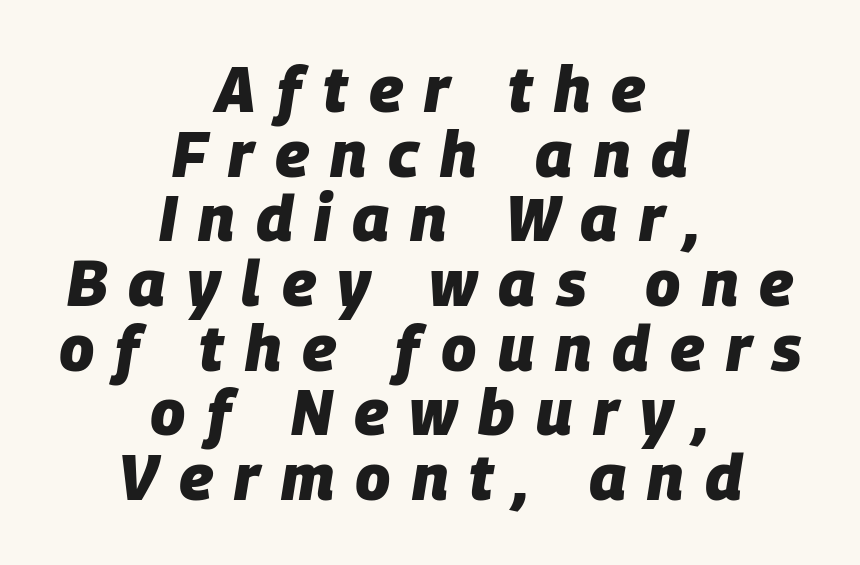
{"italic": "yes", "lean": "right", "slant_degrees": 9, "bold": "yes", "weight": "heavy", "width": "normal", "stroke_contrast": "low", "x_height": "large", "monospaced": "no", "underline": "no", "align": "center", "line_spacing": "tight", "line_spacing_ratio": 1.01, "letter_spacing": "wide", "letter_spacing_em": 0.33, "glyph_px": 64}
